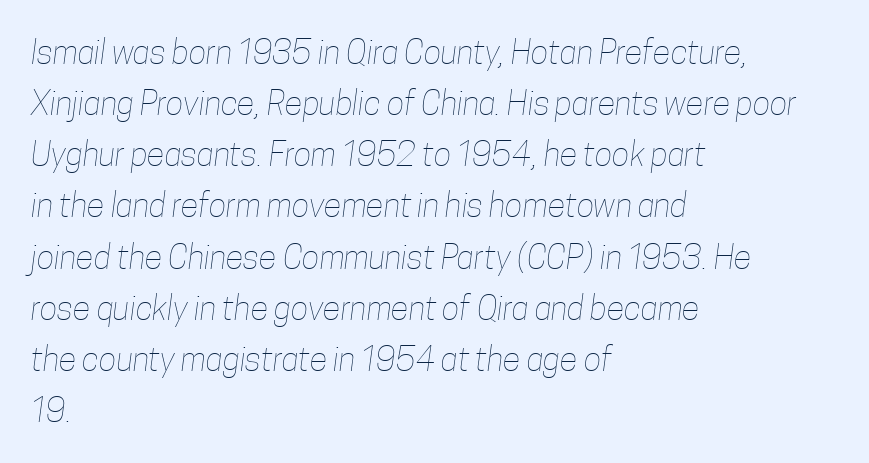
{"bold": "no", "weight": "thin", "width": "condensed", "stroke_contrast": "low", "x_height": "medium", "monospaced": "no", "underline": "no", "align": "left", "line_spacing": "normal", "line_spacing_ratio": 1.55, "letter_spacing": "normal", "letter_spacing_em": 0.0, "glyph_px": 33}
